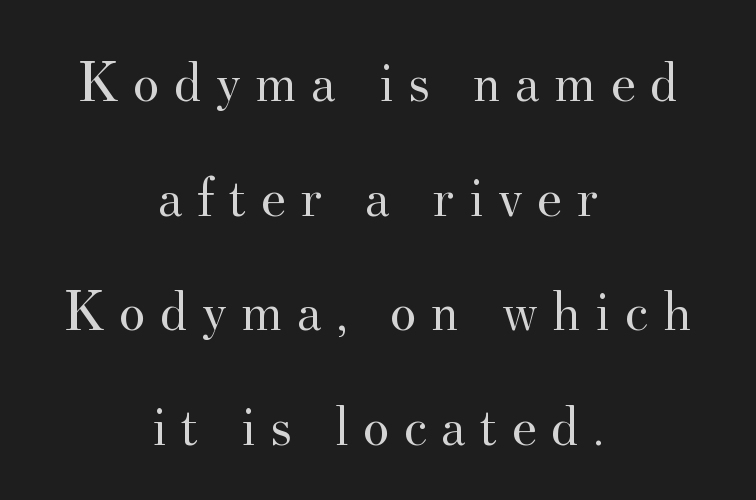
{"serif": "yes", "italic": "no", "bold": "no", "weight": "regular", "width": "normal", "stroke_contrast": "medium", "x_height": "small", "monospaced": "no", "underline": "no", "align": "center", "line_spacing": "loose", "line_spacing_ratio": 2.01, "letter_spacing": "wide", "letter_spacing_em": 0.25, "glyph_px": 57}
